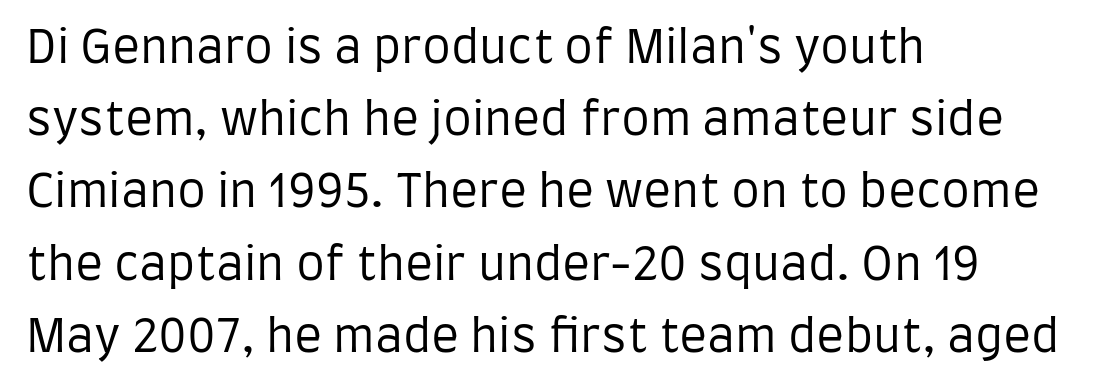
The image shows 46 px regular-weight, condensed sans-serif type, upright; set left-aligned, normal line spacing (1.57x), normal letter spacing, not underlined; low stroke contrast and a large x-height.
